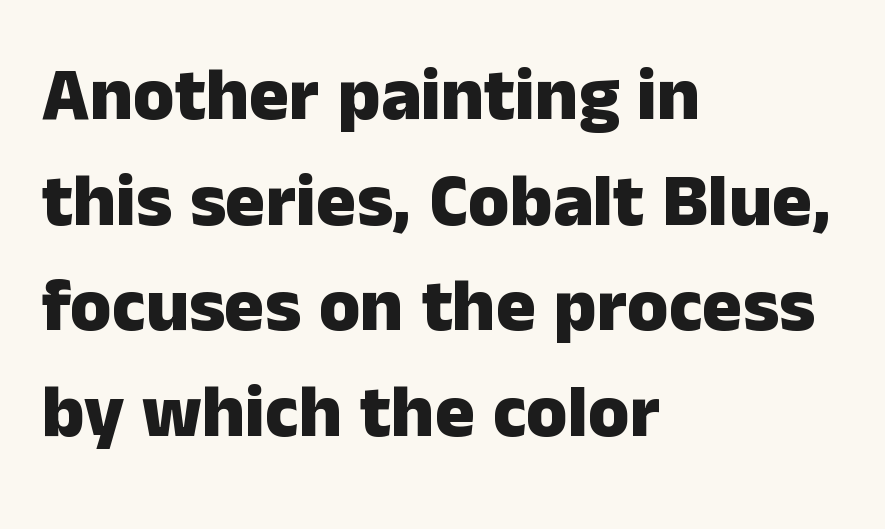
The type sits square on the baseline with zero lean. All the whitespace from short lines collects on the right. No word sits above an underline. Each word holds together tightly as a unit, with standard inter-letter gaps.
